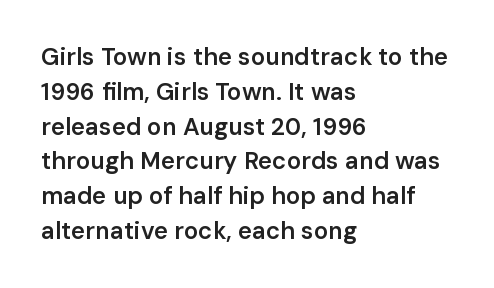
{"italic": "no", "bold": "semi", "underline": "no", "align": "left", "line_spacing": "normal", "line_spacing_ratio": 1.45, "letter_spacing": "normal", "letter_spacing_em": 0.0, "glyph_px": 24}
